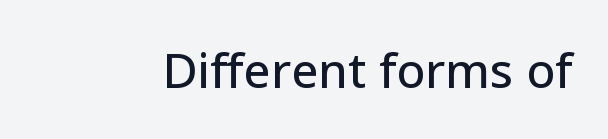
The image shows 48 px sans-serif type, upright; set normal letter spacing, not underlined; low stroke contrast and a medium x-height.
